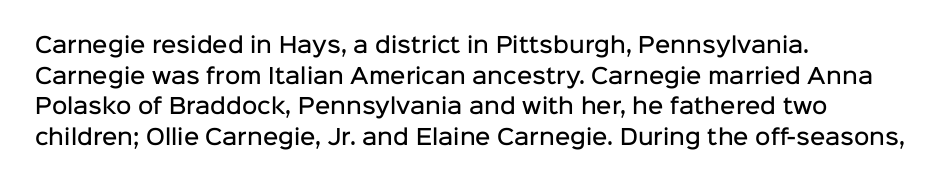
Q: Is the text bold? A: Semi-bold.
Q: Is the text italic (slanted)? A: No, it is upright.
Q: Is the text underlined? A: No.
Q: How is the paragraph aligned? A: Left-aligned.
Q: Is the spacing between letters normal or unusually wide? A: Normal.
Q: Is the spacing between lines tight, normal or loose? A: Normal.
